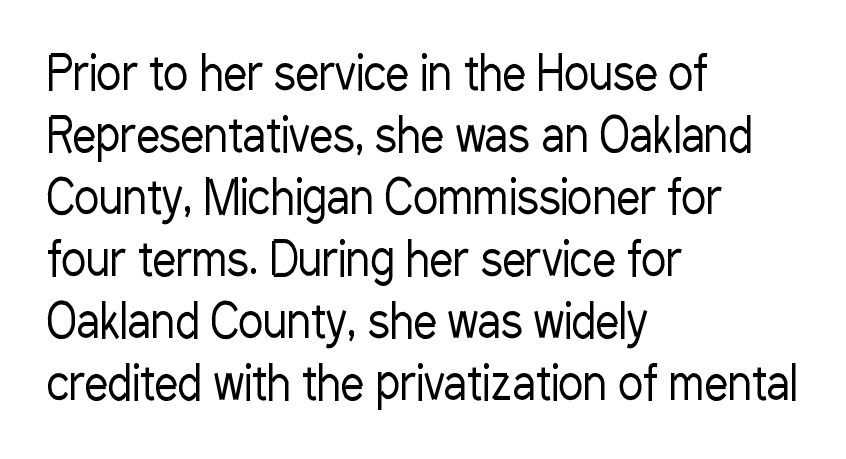
Compared with typical body copy, the letter spacing here is the same. Nothing sits at the stroke ends, so this counts as sans-serif. The face used here is proportionally spaced, like ordinary book or web type. Each stroke keeps to a modest, everyday thickness or less.
